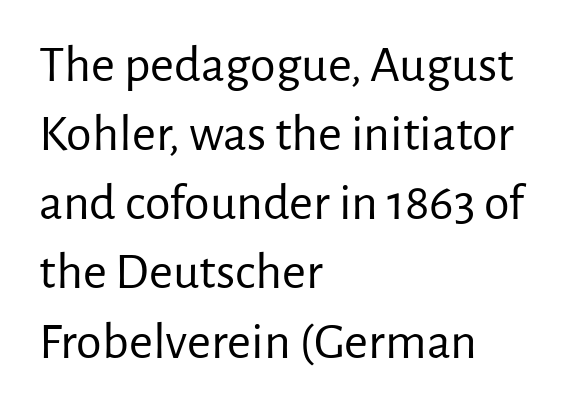
You could call the tracking neutral — neither tight nor loose. The typeface chosen for these lines omits serifs. Stems and bowls with no extra thickness — not bold. Rows of type keep a routine distance in the vertical direction. The passage shown is not underscored anywhere. The font's upright variant was chosen for this text.
